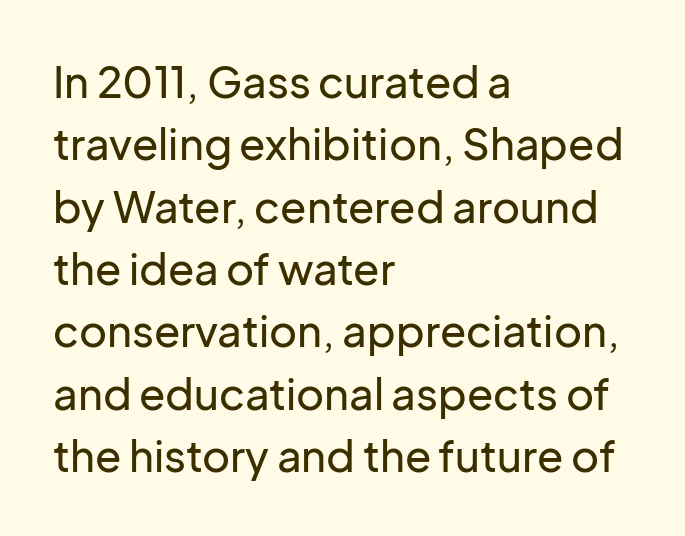
Q: Is the text italic (slanted)? A: No, it is upright.
Q: Is the typeface a serif or a sans-serif typeface? A: Sans-serif.
Q: Is the text underlined? A: No.
Q: How is the paragraph aligned? A: Left-aligned.
Q: Is the spacing between letters normal or unusually wide? A: Normal.
Q: Is the spacing between lines tight, normal or loose? A: Normal.
Q: Width (condensed, normal, or wide)? A: Normal.
Q: Stroke contrast? A: Low.
Q: x-height? A: Medium.
Q: Monospaced? A: No.
